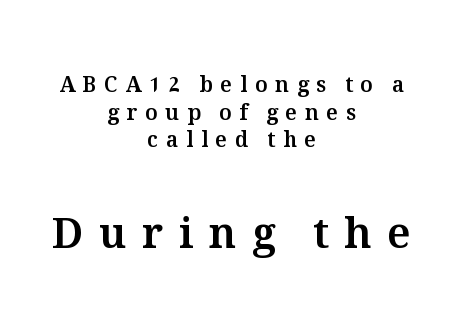
Q: Is the text italic (slanted)? A: No, it is upright.
Q: Is the text underlined? A: No.
Q: How is the paragraph aligned? A: Centered.
Q: Is the spacing between letters normal or unusually wide? A: Unusually wide.
Q: Is the spacing between lines tight, normal or loose? A: Normal.
Q: Which block of text is set in a larger size, the first (top) or the second (bottom)? A: The second (bottom) one.
Q: Width (condensed, normal, or wide)? A: Normal.
Q: Stroke contrast? A: Medium.
Q: x-height? A: Medium.
Q: Monospaced? A: No.
